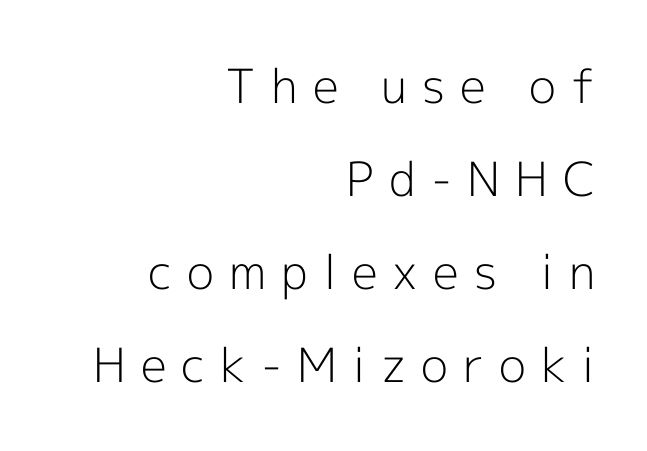
Compared with typical body copy, the letter spacing here is much looser. The setting favours the right margin, as signatures and pull-quotes sometimes do. A great deal of white space separates one row of letters from the next. These glyphs show unthickened strokes, regular width or finer. These lines were composed using upright roman letters. A bare baseline throughout the passage.
